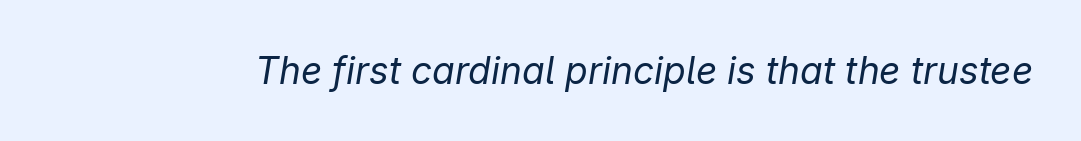
Q: Is the text bold? A: No.
Q: Is the text italic (slanted)? A: Yes, it leans right by about 9 degrees.
Q: Is the text underlined? A: No.
Q: Is the spacing between letters normal or unusually wide? A: Normal.
Q: Width (condensed, normal, or wide)? A: Normal.
Q: Stroke contrast? A: Low.
Q: x-height? A: Medium.
Q: Monospaced? A: No.
